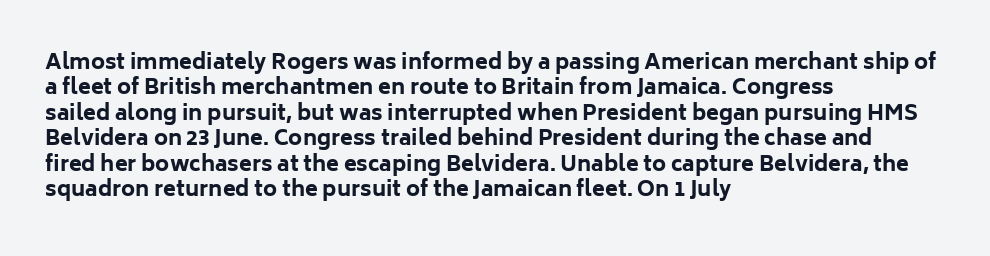
Q: Is the text bold? A: Yes.
Q: Is the text italic (slanted)? A: No, it is upright.
Q: Is the text underlined? A: No.
Q: How is the paragraph aligned? A: Left-aligned.
Q: Is the spacing between letters normal or unusually wide? A: Normal.
